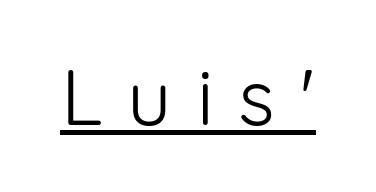
The image shows 78 px light sans-serif type, upright; set unusually wide letter spacing (+0.32 em), underlined; low stroke contrast and a medium x-height.
